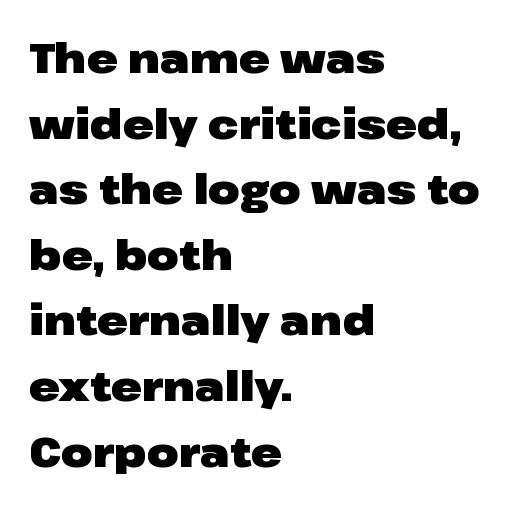
{"serif": "no", "italic": "no", "bold": "yes", "weight": "heavy", "width": "wide", "stroke_contrast": "low", "x_height": "medium", "monospaced": "no", "underline": "no", "align": "left", "line_spacing": "normal", "line_spacing_ratio": 1.6, "letter_spacing": "normal", "letter_spacing_em": 0.0, "glyph_px": 41}
